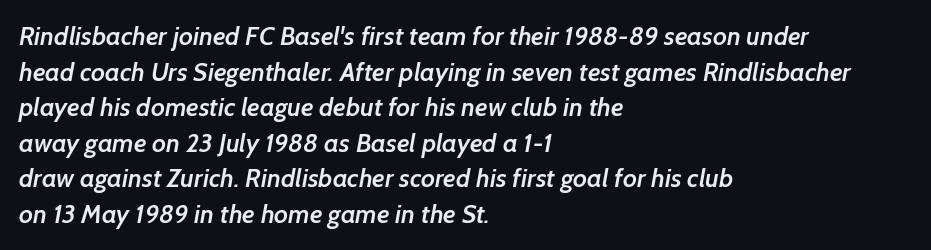
The image shows 26 px text type; set left-aligned, normal line spacing (1.37x), normal letter spacing, not underlined.
